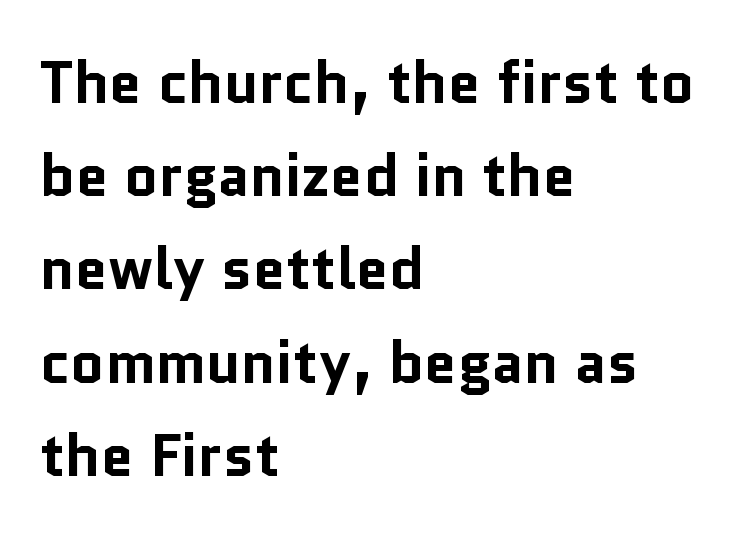
The image shows 59 px bold sans-serif type, upright; set left-aligned, normal line spacing (1.58x), normal letter spacing, not underlined; low stroke contrast and a medium x-height.
